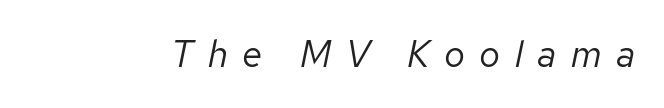
A typesetter would call this proportional, since set widths differ per character. Stem width sits at or under what a default text font uses. Style check: oblique. Spacing between characters has been opened up far beyond the box default. Type without underlining.
